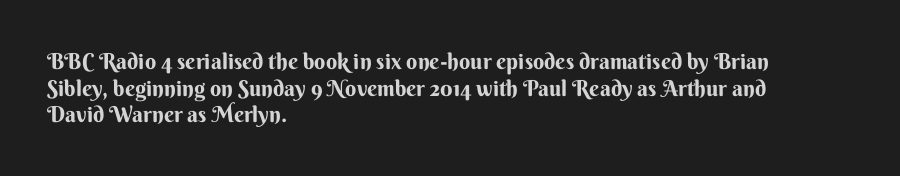
{"italic": "no", "bold": "yes", "underline": "no", "align": "left", "line_spacing_ratio": 1.21, "letter_spacing": "normal", "letter_spacing_em": 0.0, "glyph_px": 22}
